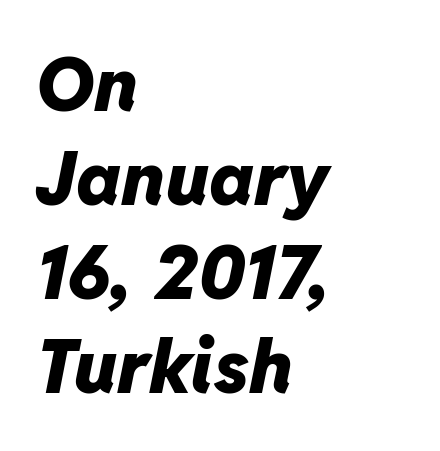
Q: Is the text bold? A: Yes.
Q: Is the text italic (slanted)? A: Yes, it leans right by about 11 degrees.
Q: Is the text underlined? A: No.
Q: How is the paragraph aligned? A: Left-aligned.
Q: Is the spacing between letters normal or unusually wide? A: Normal.
Q: Is the spacing between lines tight, normal or loose? A: Normal.
Q: Width (condensed, normal, or wide)? A: Normal.
Q: Stroke contrast? A: Low.
Q: x-height? A: Medium.
Q: Monospaced? A: No.
